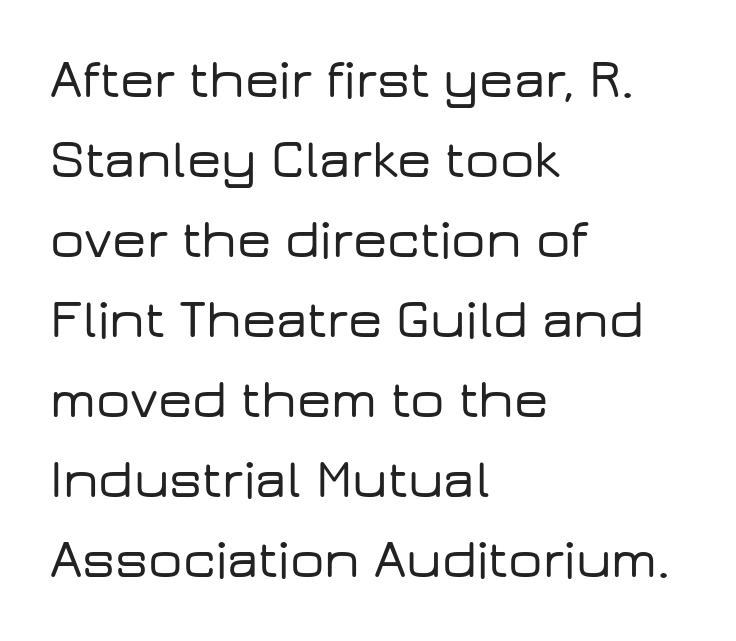
Q: Is the text italic (slanted)? A: No, it is upright.
Q: Is the typeface a serif or a sans-serif typeface? A: Sans-serif.
Q: Is the text underlined? A: No.
Q: How is the paragraph aligned? A: Left-aligned.
Q: Is the spacing between letters normal or unusually wide? A: Normal.
Q: Is the spacing between lines tight, normal or loose? A: Normal.
Q: Width (condensed, normal, or wide)? A: Wide.
Q: Stroke contrast? A: Low.
Q: x-height? A: Medium.
Q: Monospaced? A: No.
